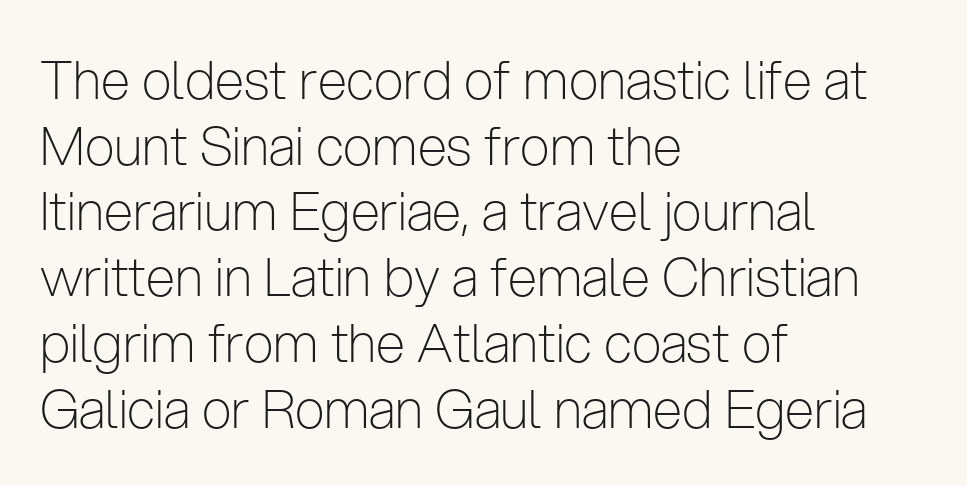
Each letter keeps its own natural width here, so spacing adapts to shape. Tracking value appears to be zero — textbook default spacing. The baseline area is clear. In terms of posture, this sample is upright. These glyphs show unthickened strokes, regular width or finer.
